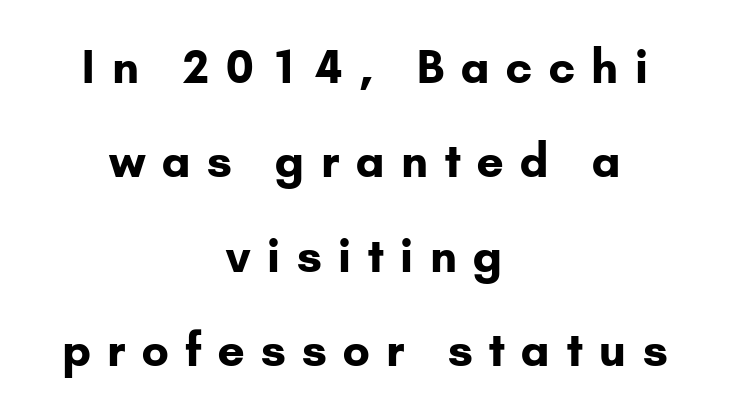
{"serif": "no", "italic": "no", "bold": "yes", "weight": "bold", "width": "normal", "stroke_contrast": "low", "x_height": "small", "monospaced": "no", "underline": "no", "align": "center", "line_spacing": "loose", "line_spacing_ratio": 2.1, "letter_spacing": "wide", "letter_spacing_em": 0.37, "glyph_px": 45}
